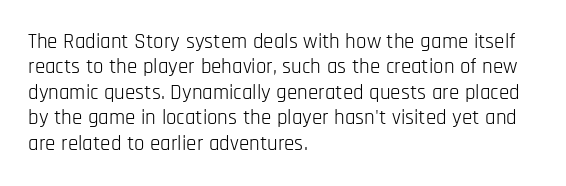
Q: Is the text bold? A: No.
Q: Is the text italic (slanted)? A: No, it is upright.
Q: Is the text underlined? A: No.
Q: How is the paragraph aligned? A: Left-aligned.
Q: Is the spacing between letters normal or unusually wide? A: Normal.
